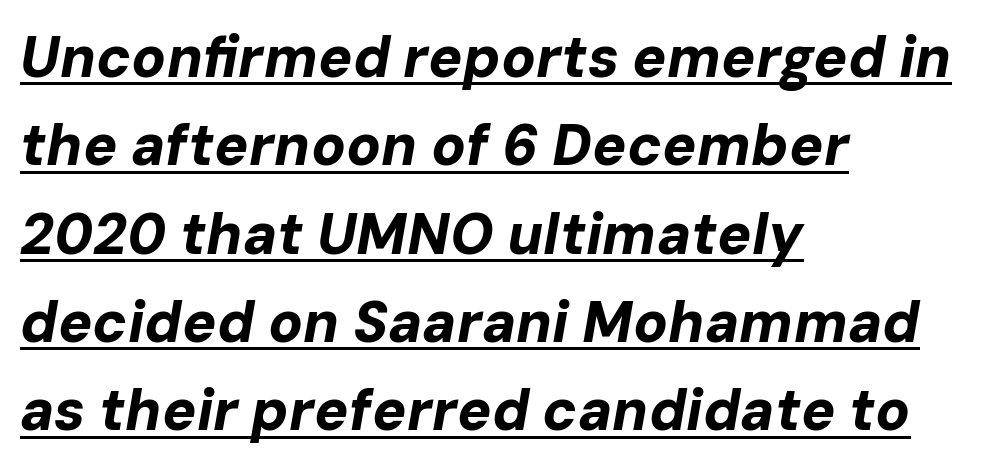
Compared with typical paragraphs, the rows here are spaced about the same. A classic flush-left, rag-right setting is used for this passage. Typesetter's note: full bold, strokes at maximum text heaviness. Honestly, the letter spacing is just normal — you wouldn't notice it.
